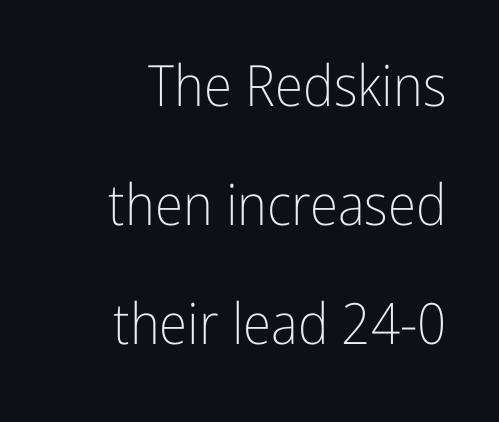
Unlike italic type, these characters show no tilt at all. Horizontally, the lines are justified to the trailing edge only. Do the characters align in a grid? No, the font is proportional. The glyphs are unaccompanied by any horizontal stroke below them.
